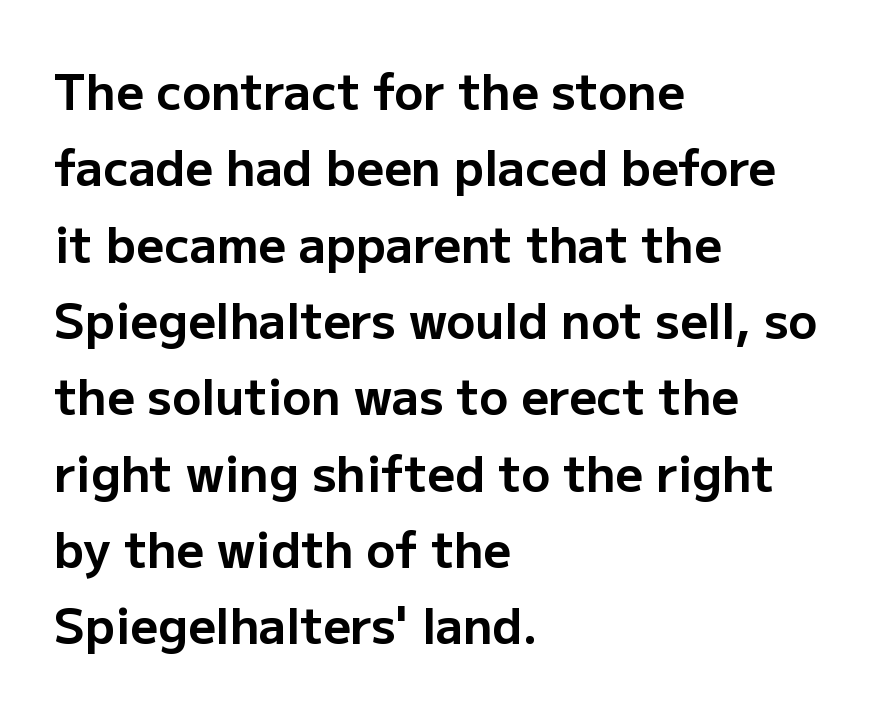
{"serif": "no", "italic": "no", "bold": "yes", "weight": "bold", "width": "normal", "stroke_contrast": "low", "x_height": "medium", "monospaced": "no", "underline": "no", "align": "left", "line_spacing": "normal", "line_spacing_ratio": 1.59, "letter_spacing": "normal", "letter_spacing_em": 0.0, "glyph_px": 48}
